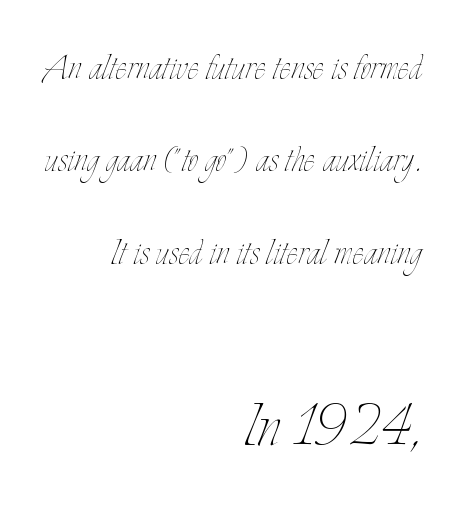
The image shows 76 px thin, condensed type; set right-aligned, loose line spacing (2.15x), normal letter spacing, not underlined; the second (bottom) block is 1.77x larger; low stroke contrast and a small x-height.
